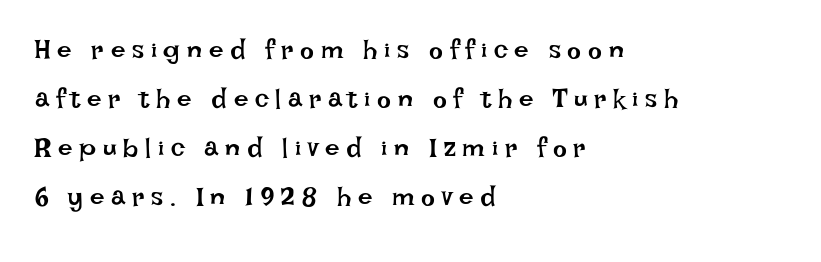
The image shows 26 px text type, upright; set left-aligned, line spacing 1.89x, unusually wide letter spacing (+0.26 em), not underlined.
